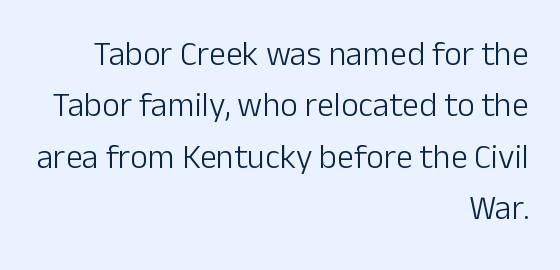
The image shows 34 px light sans-serif type, upright; set right-aligned, normal line spacing (1.51x), normal letter spacing, not underlined; low stroke contrast and a medium x-height.
